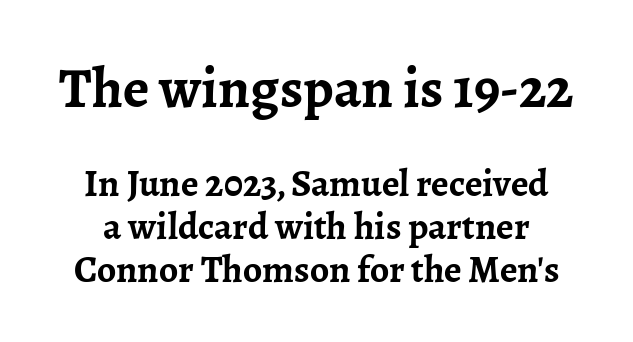
The block sitting higher on the canvas is the one with enlarged characters. I'd call this a serif setting — the letters wear small feet. Spacing verdict: proportional, widths tailored to each character. It's the straight-up-and-down kind of type. Descenders hang freely into open space. Vertically, the passage feels compressed, each row crowding the next.
